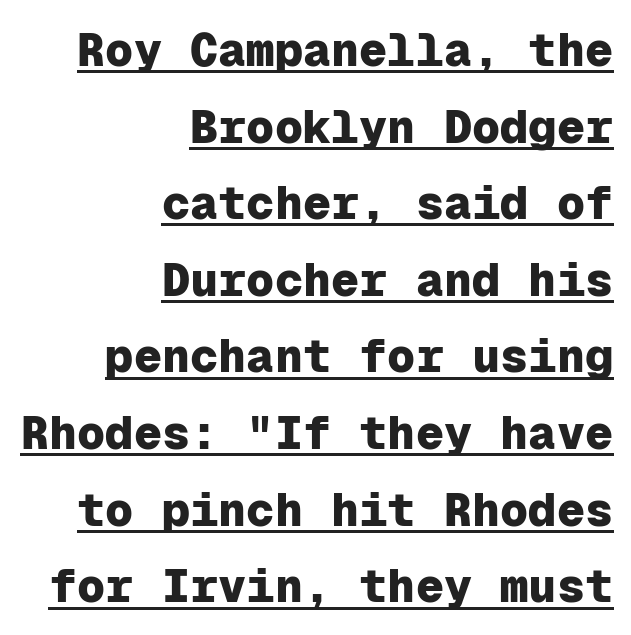
Q: Is the text bold? A: Yes.
Q: Is the text italic (slanted)? A: No, it is upright.
Q: Is the typeface a serif or a sans-serif typeface? A: Sans-serif.
Q: Is the text underlined? A: Yes.
Q: How is the paragraph aligned? A: Right-aligned.
Q: Is the spacing between letters normal or unusually wide? A: Normal.
Q: Is the spacing between lines tight, normal or loose? A: Normal.
Q: Width (condensed, normal, or wide)? A: Normal.
Q: Stroke contrast? A: Low.
Q: x-height? A: Medium.
Q: Monospaced? A: Yes.
